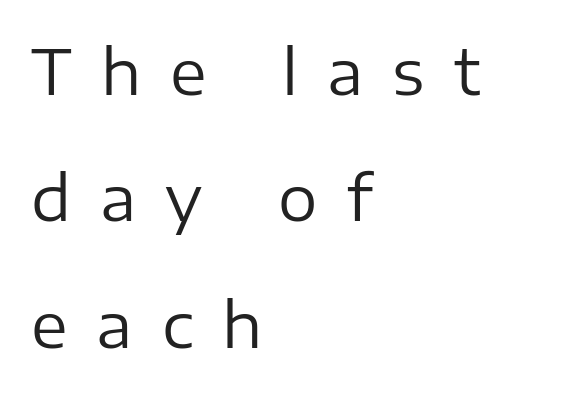
The image shows 62 px regular-weight sans-serif type, upright; set left-aligned, loose line spacing (2.04x), unusually wide letter spacing (+0.47 em), not underlined; low stroke contrast and a medium x-height.
